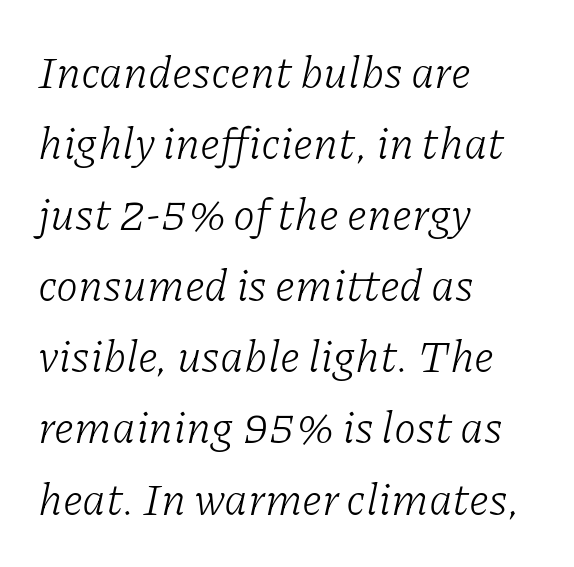
Q: Is the text bold? A: No.
Q: Is the text italic (slanted)? A: Yes, it leans right by about 11 degrees.
Q: Is the typeface a serif or a sans-serif typeface? A: Serif.
Q: Is the text underlined? A: No.
Q: How is the paragraph aligned? A: Left-aligned.
Q: Is the spacing between letters normal or unusually wide? A: Normal.
Q: Is the spacing between lines tight, normal or loose? A: Normal.
Q: Width (condensed, normal, or wide)? A: Normal.
Q: Stroke contrast? A: Low.
Q: x-height? A: Medium.
Q: Monospaced? A: No.
